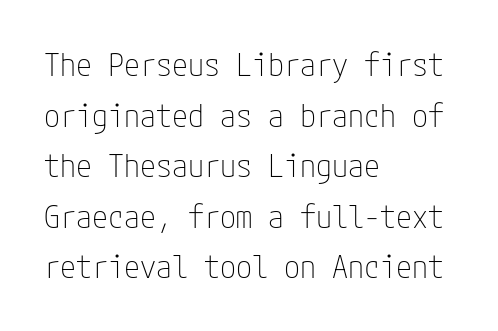
Q: Is the text bold? A: No.
Q: Is the text italic (slanted)? A: No, it is upright.
Q: Is the typeface a serif or a sans-serif typeface? A: Sans-serif.
Q: Is the text underlined? A: No.
Q: How is the paragraph aligned? A: Left-aligned.
Q: Is the spacing between letters normal or unusually wide? A: Normal.
Q: Is the spacing between lines tight, normal or loose? A: Normal.
Q: Width (condensed, normal, or wide)? A: Condensed.
Q: Stroke contrast? A: Low.
Q: x-height? A: Medium.
